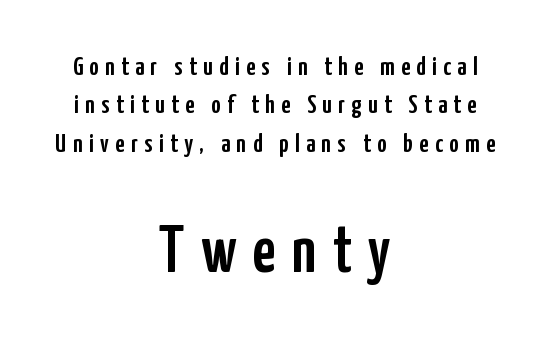
Q: Is the text italic (slanted)? A: No, it is upright.
Q: Is the typeface a serif or a sans-serif typeface? A: Sans-serif.
Q: Is the text underlined? A: No.
Q: How is the paragraph aligned? A: Centered.
Q: Is the spacing between letters normal or unusually wide? A: Unusually wide.
Q: Is the spacing between lines tight, normal or loose? A: Normal.
Q: Which block of text is set in a larger size, the first (top) or the second (bottom)? A: The second (bottom) one.
Q: Width (condensed, normal, or wide)? A: Condensed.
Q: Stroke contrast? A: Low.
Q: x-height? A: Medium.
Q: Monospaced? A: No.
